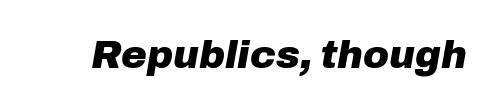
Here the glyphs are tracked normally, forming tight word shapes. The baseline area is clear. The font's italic variant was chosen for this text. A dark, heavy texture on the line: the type is bold. Each letter keeps its own natural width here, so spacing adapts to shape.
